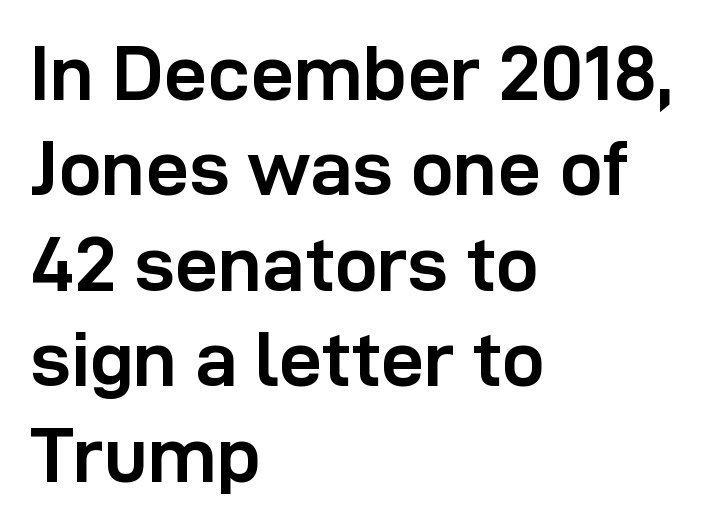
The image shows 77 px semibold sans-serif type, upright; set left-aligned, line spacing 1.24x, normal letter spacing, not underlined; low stroke contrast and a medium x-height.
